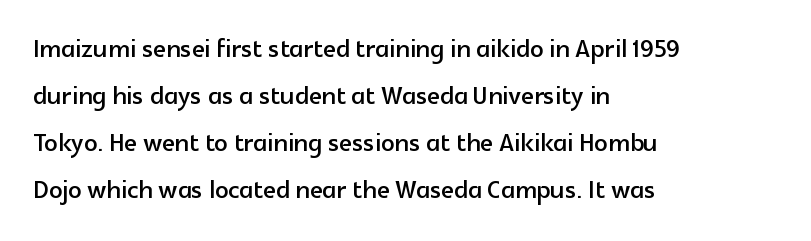
Q: Is the text italic (slanted)? A: No, it is upright.
Q: Is the typeface a serif or a sans-serif typeface? A: Sans-serif.
Q: Is the text underlined? A: No.
Q: How is the paragraph aligned? A: Left-aligned.
Q: Is the spacing between letters normal or unusually wide? A: Normal.
Q: Is the spacing between lines tight, normal or loose? A: Normal.
Q: Width (condensed, normal, or wide)? A: Normal.
Q: x-height? A: Medium.
Q: Monospaced? A: No.
